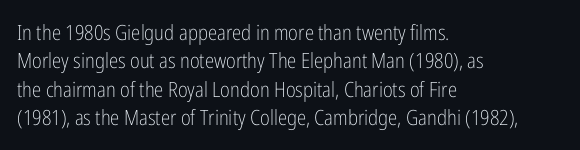
{"italic": "no", "bold": "no", "underline": "no", "align": "left", "line_spacing": "normal", "line_spacing_ratio": 1.35, "letter_spacing": "normal", "letter_spacing_em": 0.0, "glyph_px": 21}
